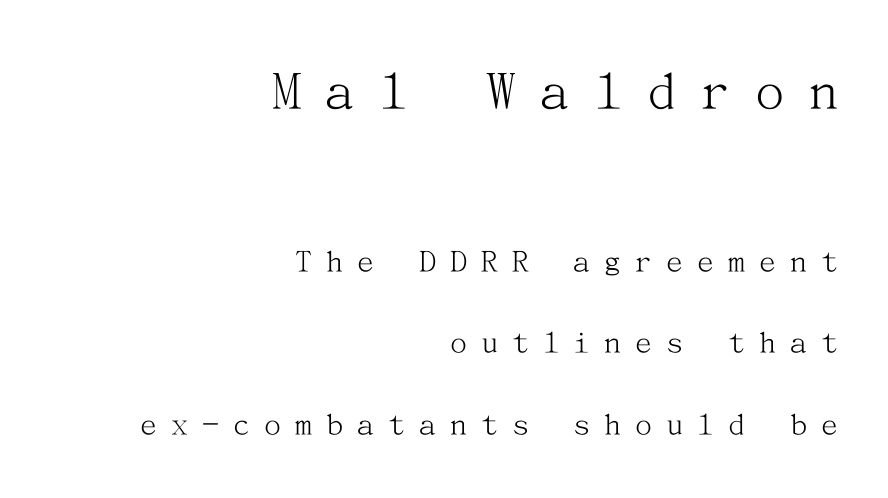
Q: Is the text bold? A: No.
Q: Is the text italic (slanted)? A: No, it is upright.
Q: Is the typeface a serif or a sans-serif typeface? A: Serif.
Q: Is the text underlined? A: No.
Q: How is the paragraph aligned? A: Right-aligned.
Q: Is the spacing between letters normal or unusually wide? A: Unusually wide.
Q: Is the spacing between lines tight, normal or loose? A: Loose.
Q: Which block of text is set in a larger size, the first (top) or the second (bottom)? A: The first (top) one.
Q: Width (condensed, normal, or wide)? A: Normal.
Q: Stroke contrast? A: Medium.
Q: x-height? A: Medium.
